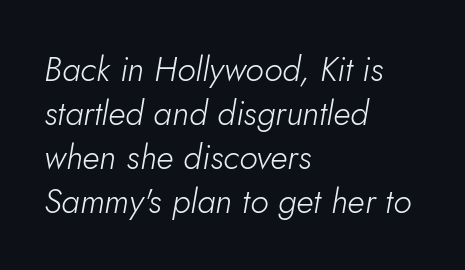
{"italic": "yes", "lean": "right", "slant_degrees": 10, "bold": "no", "weight": "light", "width": "normal", "stroke_contrast": "low", "x_height": "small", "monospaced": "no", "underline": "no", "align": "left", "line_spacing": "normal", "line_spacing_ratio": 1.29, "letter_spacing": "normal", "letter_spacing_em": 0.0, "glyph_px": 34}
